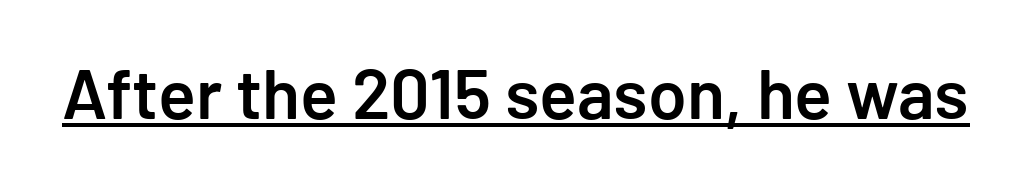
The image shows 70 px semibold sans-serif type, upright; set normal letter spacing, underlined; low stroke contrast and a medium x-height.
